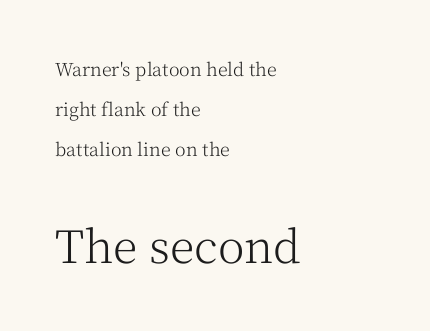
Q: Is the text bold? A: No.
Q: Is the text italic (slanted)? A: No, it is upright.
Q: Is the typeface a serif or a sans-serif typeface? A: Serif.
Q: Is the text underlined? A: No.
Q: How is the paragraph aligned? A: Left-aligned.
Q: Is the spacing between letters normal or unusually wide? A: Normal.
Q: Is the spacing between lines tight, normal or loose? A: Loose.
Q: Which block of text is set in a larger size, the first (top) or the second (bottom)? A: The second (bottom) one.
Q: Width (condensed, normal, or wide)? A: Normal.
Q: Stroke contrast? A: Medium.
Q: x-height? A: Medium.
Q: Monospaced? A: No.
